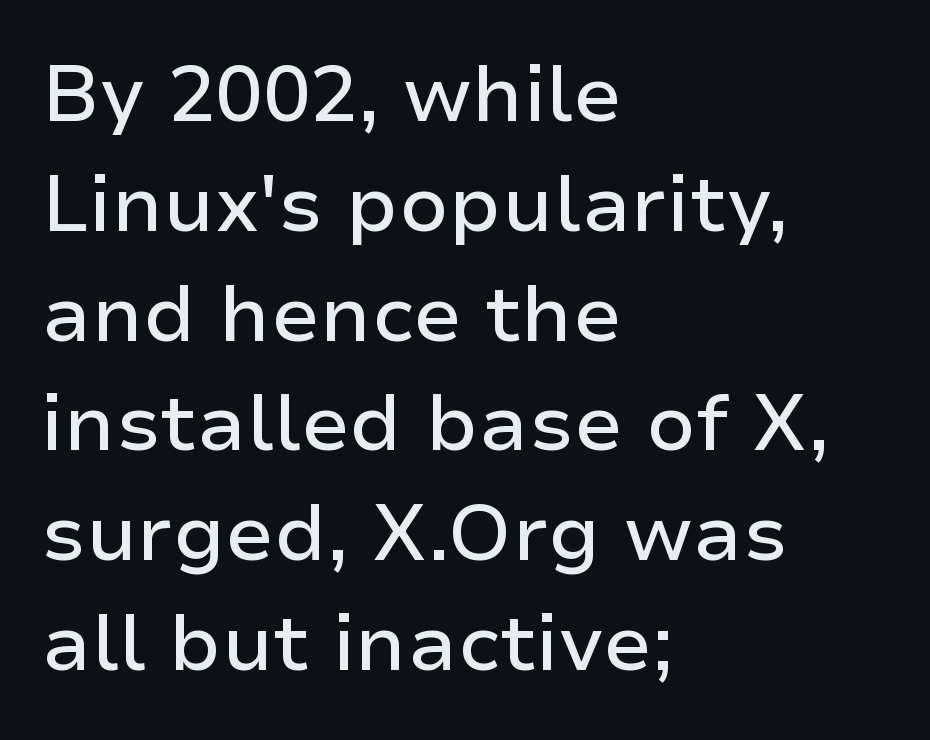
Does the leading feel generous? No, just average. No word sits above an underline. Does the copy run flush right? No — it runs flush left. What kind of face is this? One without serifs — a sans.
